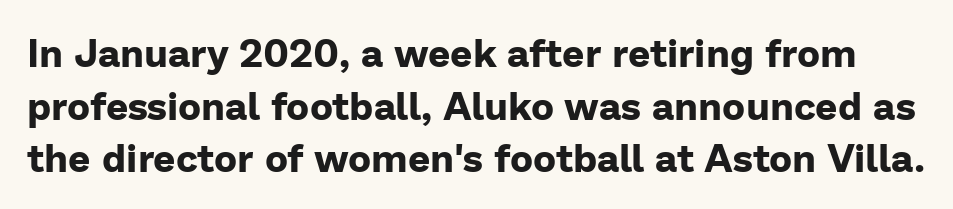
Q: Is the text bold? A: Yes.
Q: Is the text italic (slanted)? A: No, it is upright.
Q: Is the typeface a serif or a sans-serif typeface? A: Sans-serif.
Q: Is the text underlined? A: No.
Q: Is the spacing between letters normal or unusually wide? A: Normal.
Q: Is the spacing between lines tight, normal or loose? A: Normal.
Q: Width (condensed, normal, or wide)? A: Normal.
Q: Stroke contrast? A: Low.
Q: x-height? A: Medium.
Q: Monospaced? A: No.
